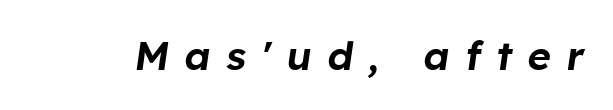
An italicized treatment has been applied to the whole sample. The space beneath each line is pristine and unruled. The passage shown is typed in a proportional face where columns would drift. The letters are spread apart with noticeably loose tracking.
